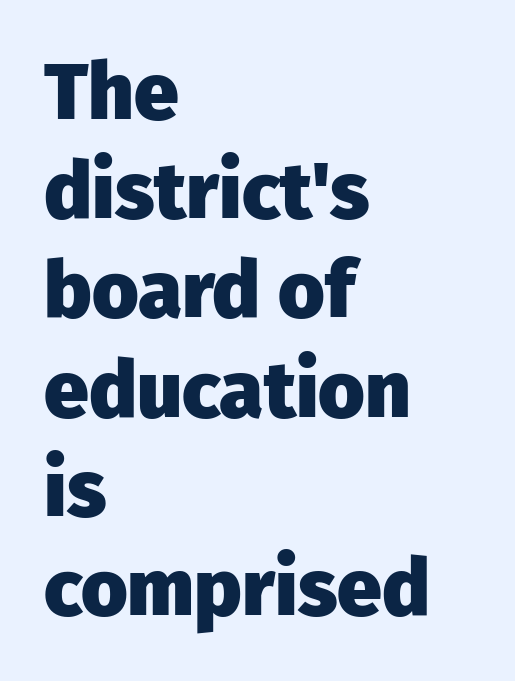
Q: Is the text bold? A: Yes.
Q: Is the text italic (slanted)? A: No, it is upright.
Q: Is the typeface a serif or a sans-serif typeface? A: Sans-serif.
Q: Is the text underlined? A: No.
Q: How is the paragraph aligned? A: Left-aligned.
Q: Is the spacing between letters normal or unusually wide? A: Normal.
Q: Width (condensed, normal, or wide)? A: Normal.
Q: Stroke contrast? A: Low.
Q: x-height? A: Medium.
Q: Monospaced? A: No.
